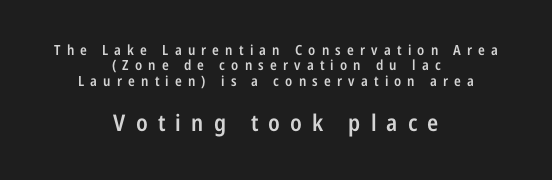
{"italic": "no", "bold": "semi", "underline": "no", "align": "center", "line_spacing": "tight", "line_spacing_ratio": 1.1, "letter_spacing": "wide", "letter_spacing_em": 0.44, "larger_block": "second", "size_ratio": 1.64, "glyph_px": 23}
